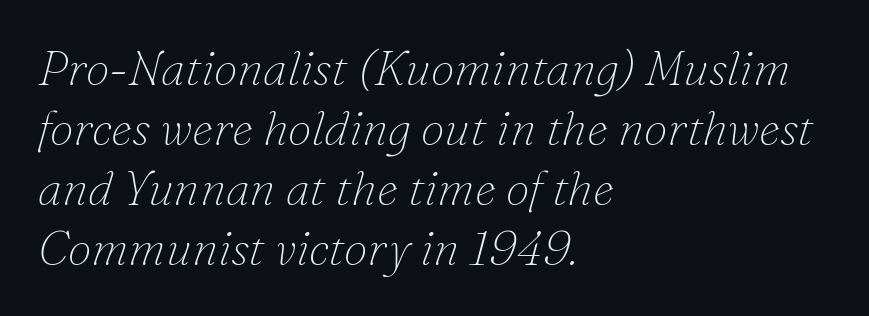
The horizontal fit of the characters is conventional and even. A bare baseline throughout the passage. A typesetter would label this face a serif. One-word summary of the alignment: left.
